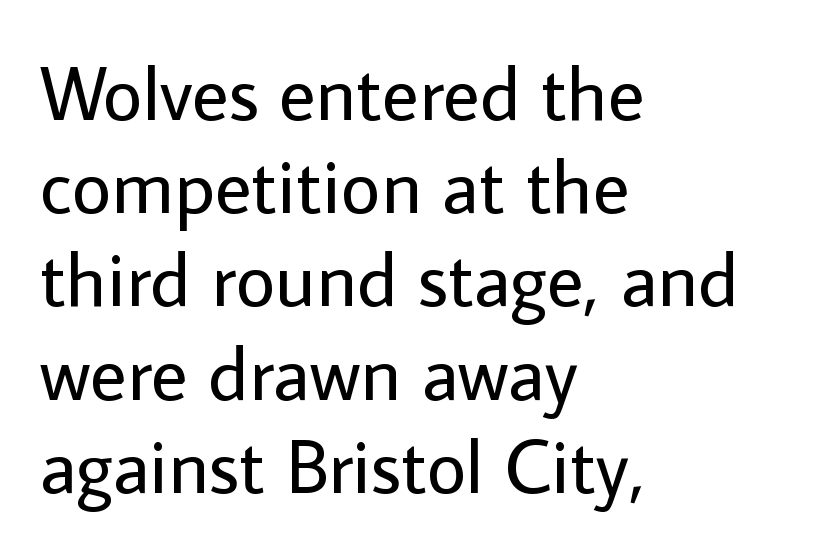
The image shows 77 px regular-weight sans-serif type, upright; set left-aligned, line spacing 1.21x, normal letter spacing, not underlined; low stroke contrast and a medium x-height.
